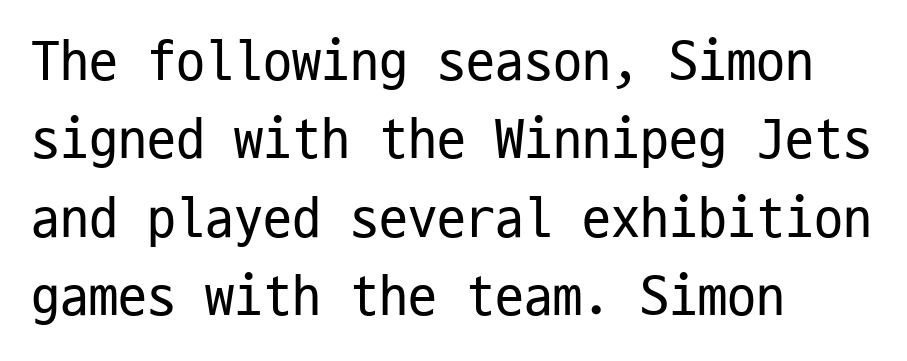
Q: Is the text bold? A: No.
Q: Is the text italic (slanted)? A: No, it is upright.
Q: Is the typeface a serif or a sans-serif typeface? A: Sans-serif.
Q: Is the text underlined? A: No.
Q: How is the paragraph aligned? A: Left-aligned.
Q: Is the spacing between letters normal or unusually wide? A: Normal.
Q: Is the spacing between lines tight, normal or loose? A: Normal.
Q: Width (condensed, normal, or wide)? A: Condensed.
Q: Stroke contrast? A: Low.
Q: x-height? A: Medium.
Q: Monospaced? A: Yes.
